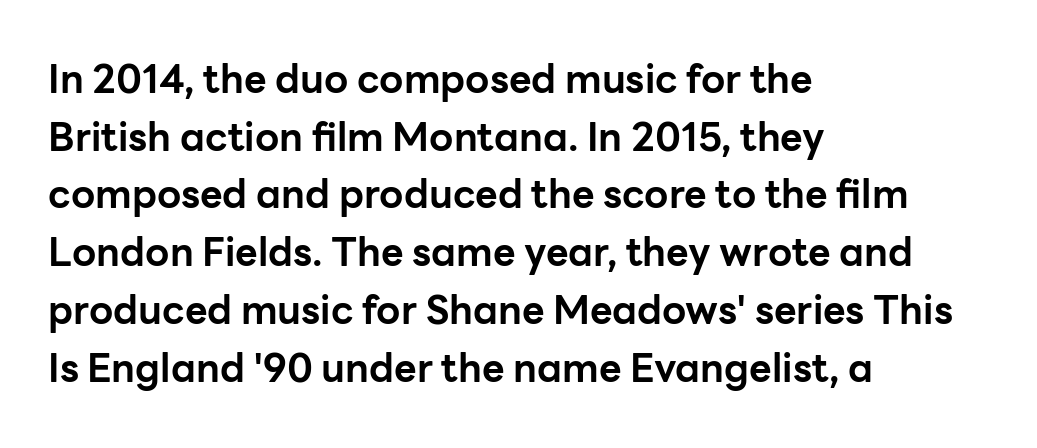
The image shows 39 px bold sans-serif type, upright; set left-aligned, normal line spacing (1.48x), normal letter spacing, not underlined; low stroke contrast and a medium x-height.
